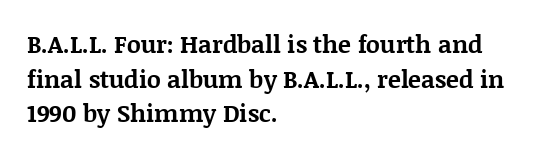
Rule under the text: the space is simply empty. Nothing unusual about the tracking: characters are spaced as the font intends. Leading: standard. This sample uses an upright cut, with every glyph sitting square on the baseline. Set as a true bold cut, around the 700 mark. Line beginnings align vertically; line endings do not.
